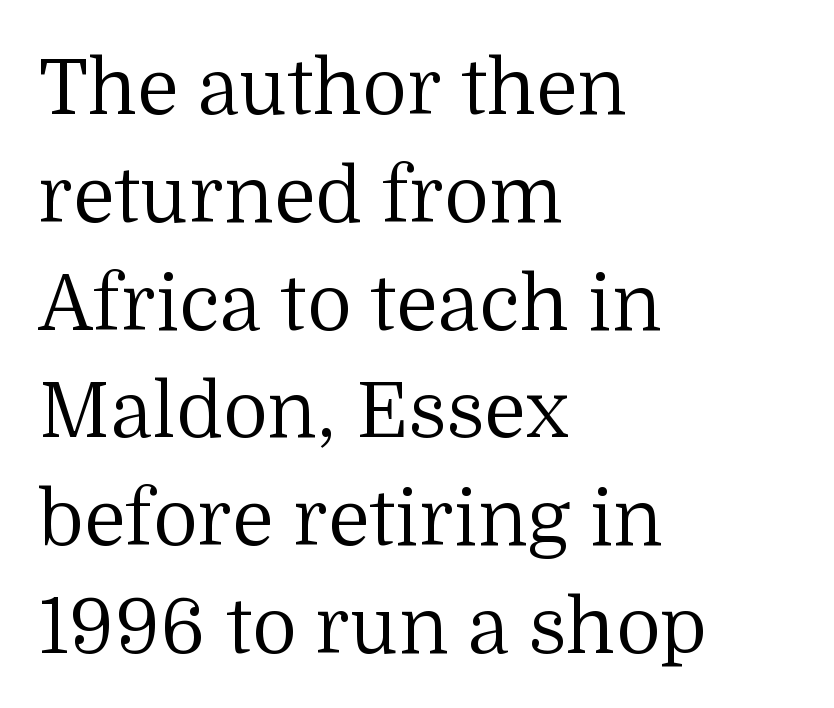
The image shows 77 px regular-weight serif type, upright; set left-aligned, normal line spacing (1.4x), normal letter spacing, not underlined; medium stroke contrast and a medium x-height.
